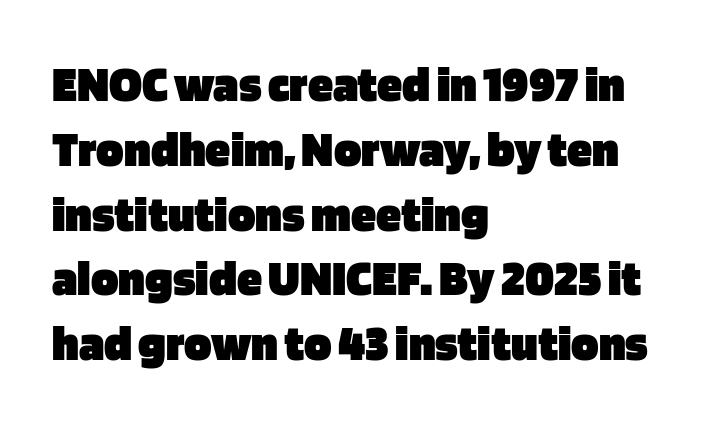
Q: Is the text bold? A: Yes.
Q: Is the text italic (slanted)? A: No, it is upright.
Q: Is the typeface a serif or a sans-serif typeface? A: Sans-serif.
Q: Is the text underlined? A: No.
Q: How is the paragraph aligned? A: Left-aligned.
Q: Is the spacing between letters normal or unusually wide? A: Normal.
Q: Is the spacing between lines tight, normal or loose? A: Normal.
Q: Width (condensed, normal, or wide)? A: Normal.
Q: Stroke contrast? A: Low.
Q: x-height? A: Large.
Q: Monospaced? A: No.
